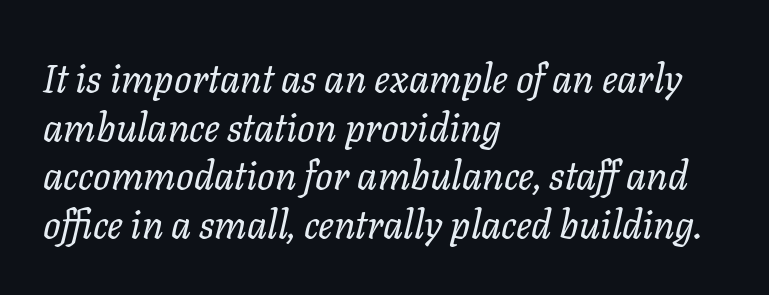
Looking at the ascenders, they clearly lean. Quick note: underline off. Note the varied advance widths — an 'i' is clearly narrower than an 'm'. Bold? No — there's no thickening of the strokes.
